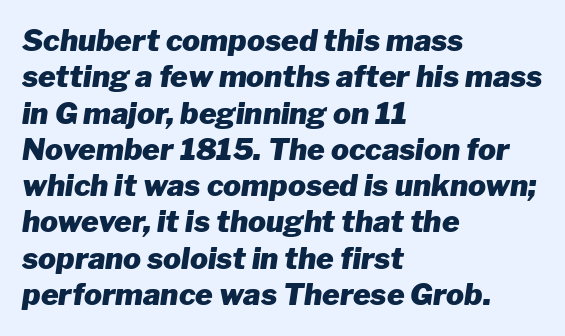
{"italic": "yes", "lean": "right", "slant_degrees": 8, "bold": "yes", "weight": "heavy", "width": "normal", "stroke_contrast": "low", "x_height": "medium", "monospaced": "no", "underline": "no", "align": "left", "line_spacing_ratio": 1.21, "letter_spacing": "normal", "letter_spacing_em": 0.0, "glyph_px": 30}
